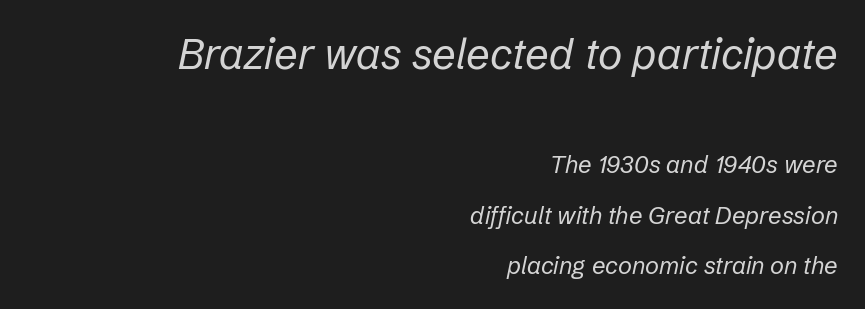
Q: Is the text bold? A: No.
Q: Is the text italic (slanted)? A: Yes, it leans right by about 12 degrees.
Q: Is the text underlined? A: No.
Q: How is the paragraph aligned? A: Right-aligned.
Q: Is the spacing between letters normal or unusually wide? A: Normal.
Q: Is the spacing between lines tight, normal or loose? A: Loose.
Q: Which block of text is set in a larger size, the first (top) or the second (bottom)? A: The first (top) one.
Q: Width (condensed, normal, or wide)? A: Normal.
Q: Stroke contrast? A: Low.
Q: x-height? A: Medium.
Q: Monospaced? A: No.
